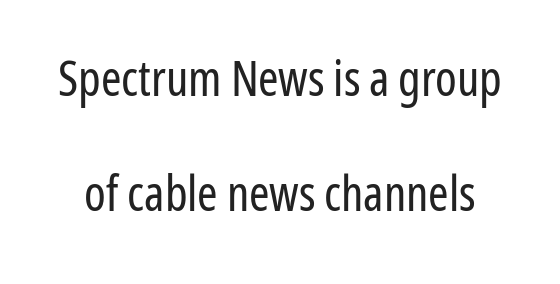
The image shows 49 px regular-weight, condensed sans-serif type, upright; set loose line spacing (2.35x), normal letter spacing, not underlined; low stroke contrast and a medium x-height.
